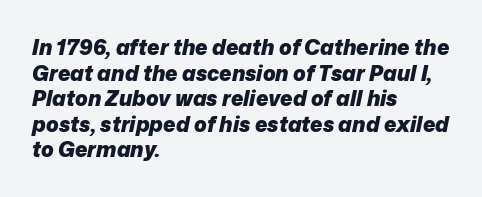
The image shows 21 px bold type, italic (leaning right); set left-aligned, line spacing 1.22x, normal letter spacing, not underlined.
